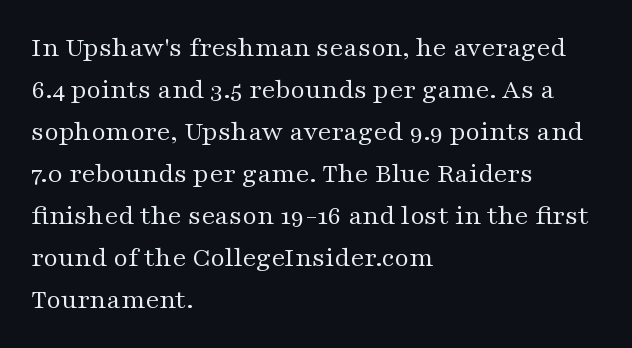
The image shows 28 px regular-weight, wide serif type, upright; set left-aligned, normal line spacing (1.5x), normal letter spacing, not underlined; medium stroke contrast and a medium x-height.
